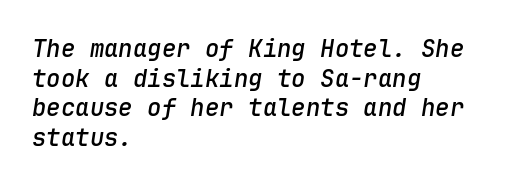
Short and long lines alike share a common starting point at left. Tracking here is standard; glyphs follow each other at the usual distance. Anything drawn beneath the words? Only blank space. Observe the lean: these are italic letterforms. Set as a demibold, roughly 600 on the weight scale.
